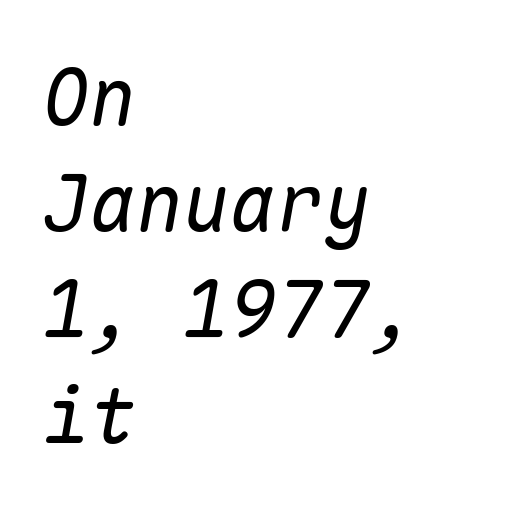
The image shows 78 px regular-weight type, italic (leaning right), monospaced; set left-aligned, normal line spacing (1.36x), normal letter spacing, not underlined; low stroke contrast and a medium x-height.
